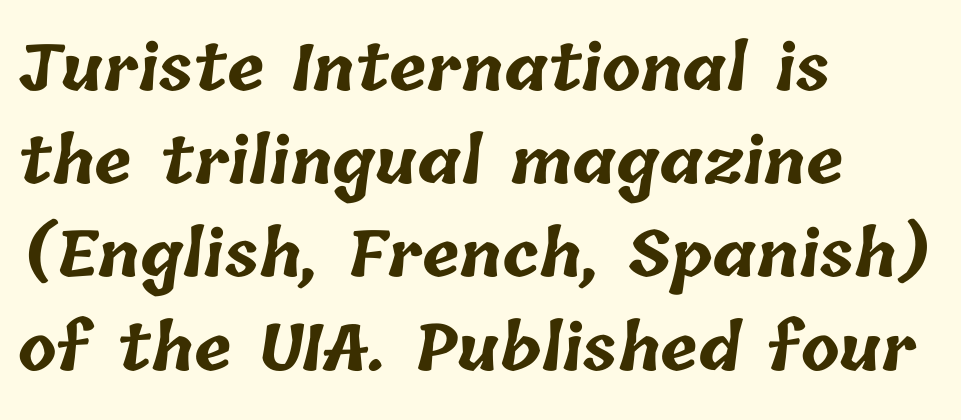
Is this a fixed-width face? No — the glyphs have proportional, varying widths. Spacing between characters is what you'd get straight out of the box. The paragraph has a hard left edge and a soft right edge. What weight is shown? A full bold with thick strokes.
